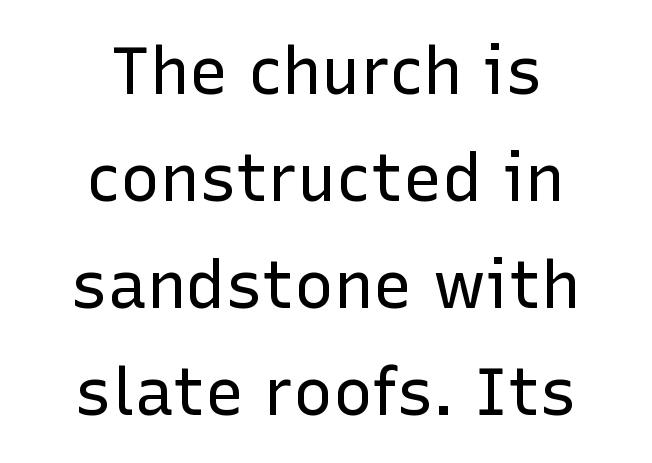
{"serif": "no", "italic": "no", "bold": "no", "weight": "regular", "width": "normal", "stroke_contrast": "low", "x_height": "medium", "monospaced": "no", "underline": "no", "align": "center", "line_spacing": "normal", "line_spacing_ratio": 1.62, "letter_spacing": "normal", "letter_spacing_em": 0.0, "glyph_px": 66}
